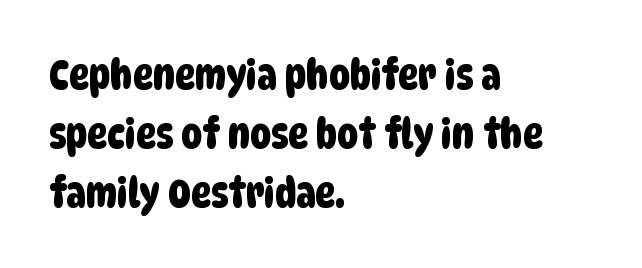
The image shows 42 px condensed sans-serif type; set left-aligned, normal line spacing (1.41x), normal letter spacing, not underlined; low stroke contrast and a large x-height.
